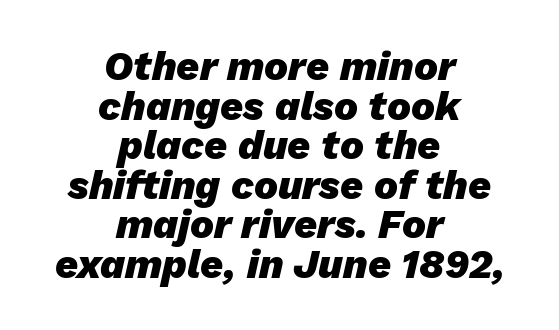
The image shows 40 px heavy type, italic (leaning right); set centered, tight line spacing (0.99x), normal letter spacing, not underlined; low stroke contrast and a medium x-height.
